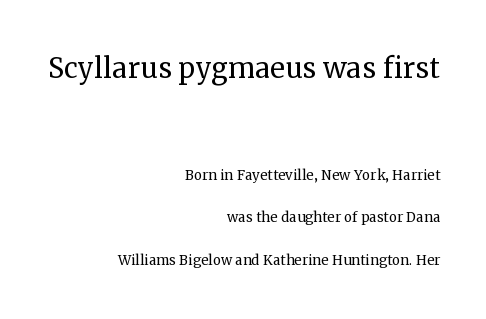
Q: Is the text bold? A: No.
Q: Is the text italic (slanted)? A: No, it is upright.
Q: Is the typeface a serif or a sans-serif typeface? A: Serif.
Q: Is the text underlined? A: No.
Q: How is the paragraph aligned? A: Right-aligned.
Q: Is the spacing between letters normal or unusually wide? A: Normal.
Q: Is the spacing between lines tight, normal or loose? A: Loose.
Q: Which block of text is set in a larger size, the first (top) or the second (bottom)? A: The first (top) one.
Q: Width (condensed, normal, or wide)? A: Normal.
Q: Stroke contrast? A: Medium.
Q: x-height? A: Medium.
Q: Monospaced? A: No.
